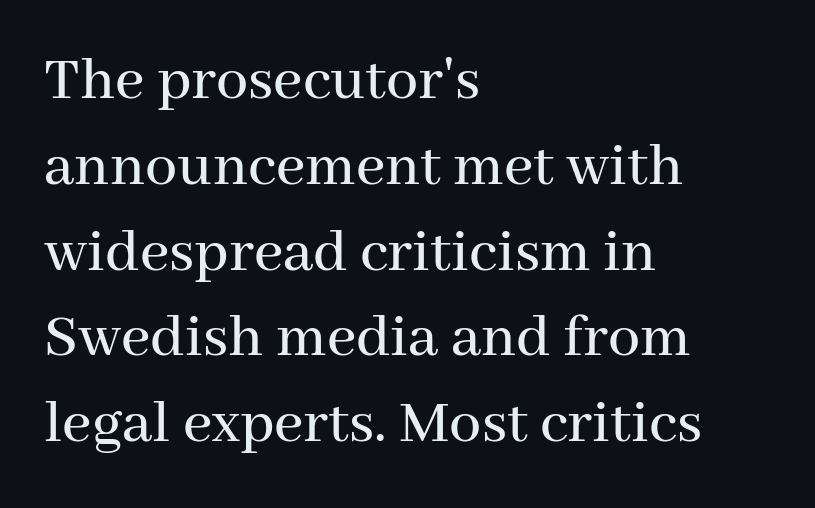
{"serif": "yes", "italic": "no", "width": "normal", "stroke_contrast": "medium", "x_height": "medium", "monospaced": "no", "underline": "no", "align": "left", "line_spacing": "normal", "line_spacing_ratio": 1.34, "letter_spacing": "normal", "letter_spacing_em": 0.0, "glyph_px": 64}
